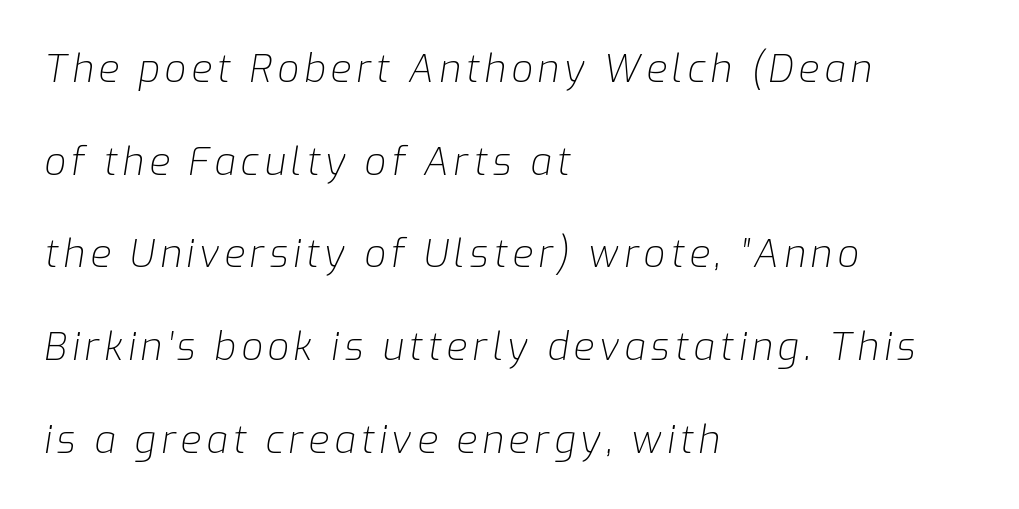
{"italic": "yes", "lean": "right", "slant_degrees": 9, "bold": "no", "weight": "light", "width": "normal", "stroke_contrast": "low", "x_height": "medium", "monospaced": "no", "underline": "no", "align": "left", "line_spacing": "loose", "line_spacing_ratio": 2.44, "glyph_px": 38}
